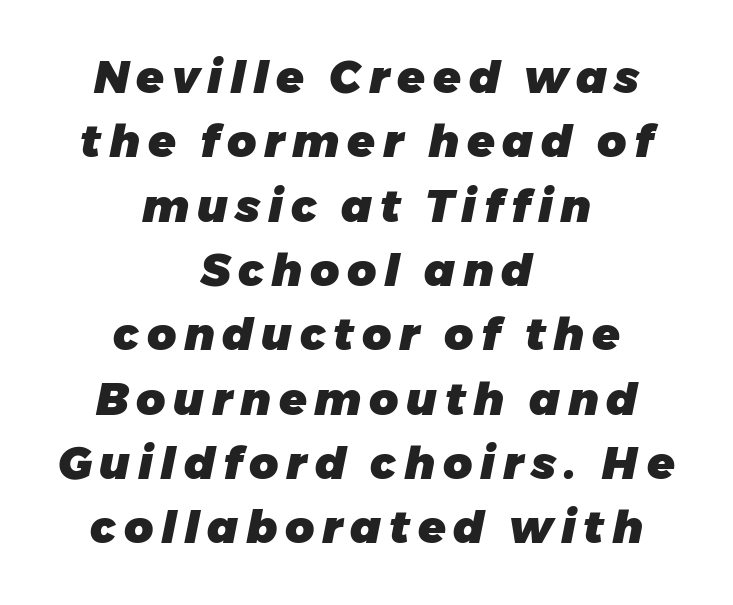
{"italic": "yes", "lean": "right", "slant_degrees": 11, "bold": "yes", "weight": "heavy", "width": "normal", "stroke_contrast": "low", "x_height": "medium", "monospaced": "no", "underline": "no", "align": "center", "line_spacing": "normal", "line_spacing_ratio": 1.43, "glyph_px": 45}
